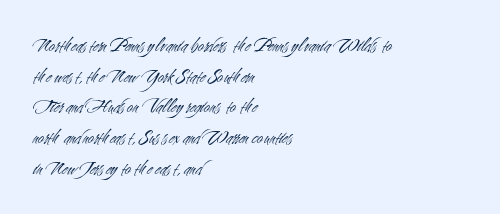
Q: Is the text bold? A: No.
Q: Is the text italic (slanted)? A: Yes.
Q: Is the text underlined? A: No.
Q: How is the paragraph aligned? A: Left-aligned.
Q: Is the spacing between letters normal or unusually wide? A: Normal.
Q: Is the spacing between lines tight, normal or loose? A: Normal.
